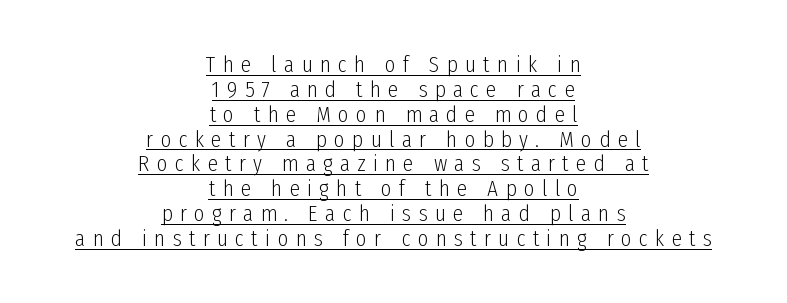
The image shows 23 px text type, upright; set centered, tight line spacing (1.08x), unusually wide letter spacing (+0.32 em), underlined.
